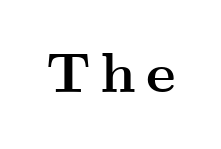
The image shows 56 px semibold, wide serif type, upright; set not underlined; medium stroke contrast and a small x-height.
